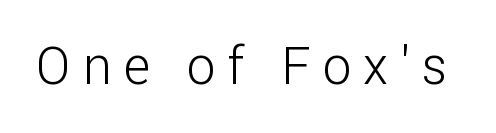
{"serif": "no", "italic": "no", "bold": "no", "weight": "light", "width": "normal", "stroke_contrast": "low", "x_height": "medium", "monospaced": "no", "underline": "no", "letter_spacing": "wide", "letter_spacing_em": 0.24, "glyph_px": 51}
